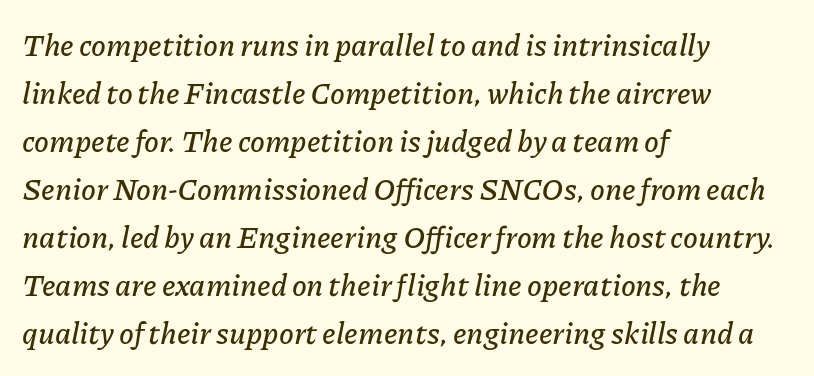
{"italic": "yes", "lean": "right", "slant_degrees": 11, "width": "normal", "stroke_contrast": "low", "x_height": "medium", "monospaced": "no", "underline": "no", "align": "left", "line_spacing": "normal", "line_spacing_ratio": 1.6, "letter_spacing": "normal", "letter_spacing_em": 0.0, "glyph_px": 30}
